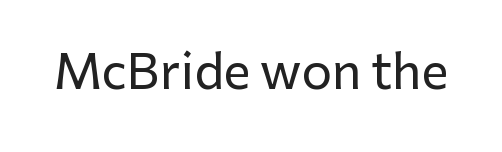
{"serif": "no", "italic": "no", "width": "normal", "stroke_contrast": "low", "x_height": "medium", "monospaced": "no", "underline": "no", "letter_spacing": "normal", "letter_spacing_em": 0.0, "glyph_px": 48}
